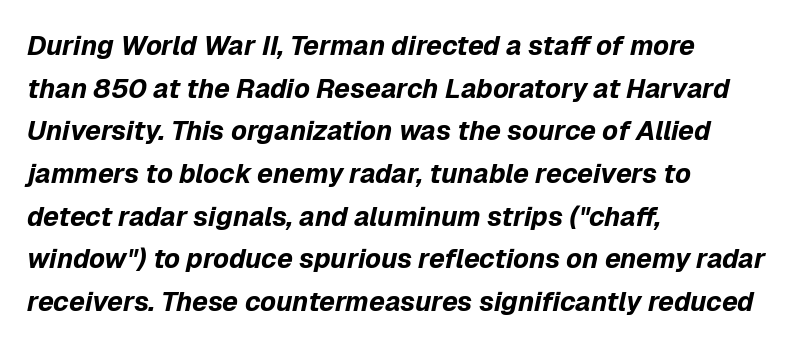
{"italic": "yes", "lean": "right", "slant_degrees": 12, "bold": "yes", "underline": "no", "align": "left", "line_spacing": "normal", "line_spacing_ratio": 1.58, "letter_spacing": "normal", "letter_spacing_em": 0.0, "glyph_px": 27}
